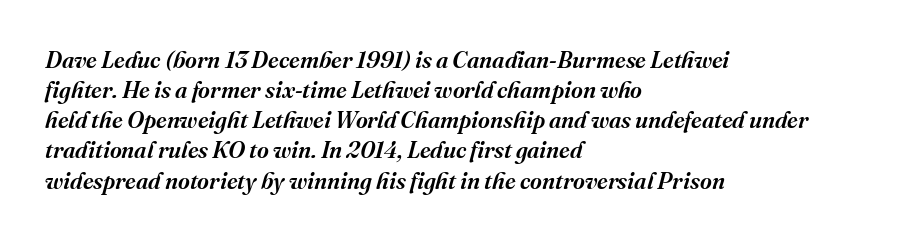
Descenders are the only things crossing below the line. A student would call this left alignment; a typographer would say flush left, rag right. Tracking here is standard; glyphs follow each other at the usual distance. The rendering applies a slant to the glyphs. Quick note: interline space is typical.
